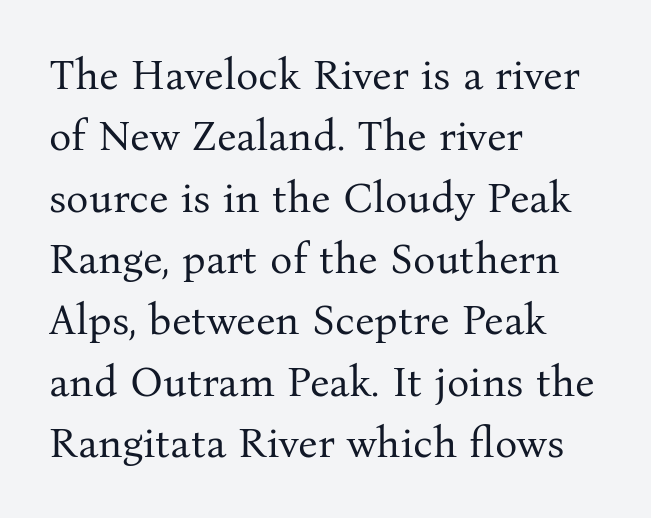
{"serif": "yes", "italic": "no", "bold": "no", "weight": "regular", "width": "normal", "stroke_contrast": "medium", "x_height": "medium", "monospaced": "no", "underline": "no", "align": "left", "line_spacing": "normal", "line_spacing_ratio": 1.46, "letter_spacing": "normal", "letter_spacing_em": 0.0, "glyph_px": 42}
